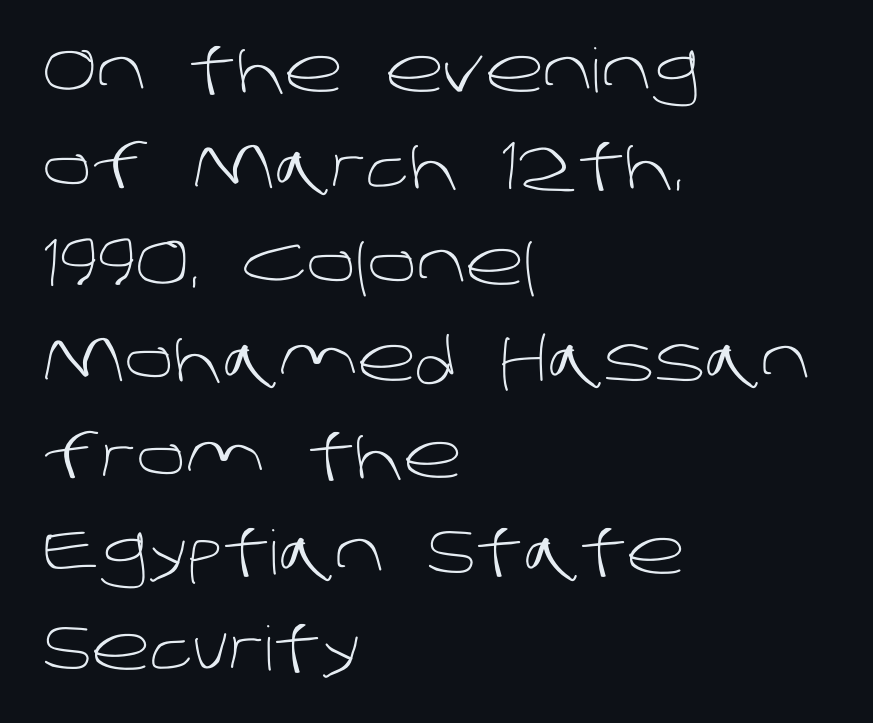
Q: Is the text bold? A: No.
Q: Is the typeface a serif or a sans-serif typeface? A: Sans-serif.
Q: Is the text underlined? A: No.
Q: How is the paragraph aligned? A: Left-aligned.
Q: Is the spacing between letters normal or unusually wide? A: Normal.
Q: Is the spacing between lines tight, normal or loose? A: Normal.
Q: Width (condensed, normal, or wide)? A: Normal.
Q: Stroke contrast? A: Low.
Q: x-height? A: Large.
Q: Monospaced? A: No.
